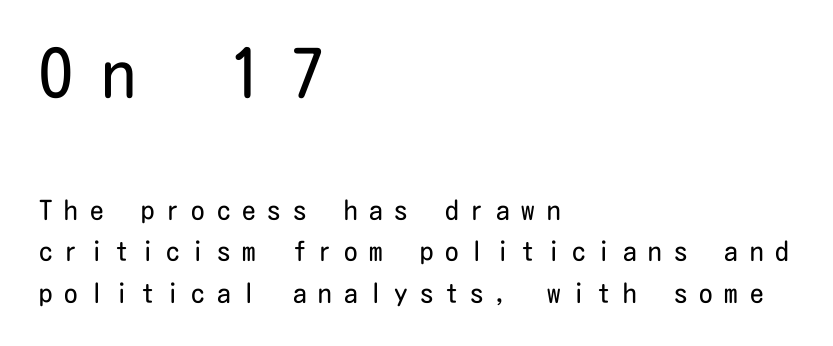
Q: Is the text bold? A: No.
Q: Is the text italic (slanted)? A: No, it is upright.
Q: Is the typeface a serif or a sans-serif typeface? A: Sans-serif.
Q: Is the text underlined? A: No.
Q: How is the paragraph aligned? A: Left-aligned.
Q: Is the spacing between letters normal or unusually wide? A: Unusually wide.
Q: Is the spacing between lines tight, normal or loose? A: Normal.
Q: Which block of text is set in a larger size, the first (top) or the second (bottom)? A: The first (top) one.
Q: Width (condensed, normal, or wide)? A: Condensed.
Q: Stroke contrast? A: Low.
Q: x-height? A: Medium.
